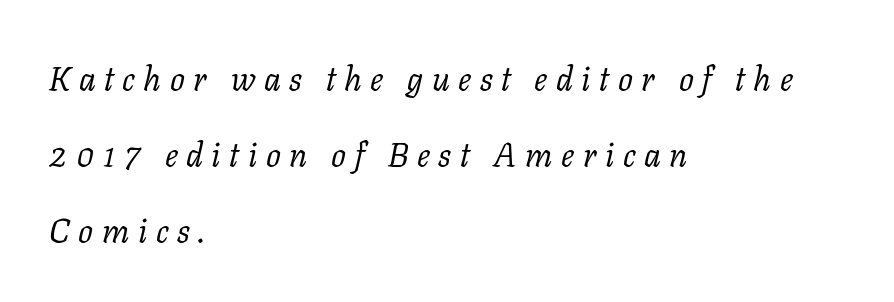
Q: Is the text bold? A: No.
Q: Is the text italic (slanted)? A: Yes, it leans right by about 11 degrees.
Q: Is the typeface a serif or a sans-serif typeface? A: Serif.
Q: Is the text underlined? A: No.
Q: How is the paragraph aligned? A: Left-aligned.
Q: Is the spacing between letters normal or unusually wide? A: Unusually wide.
Q: Is the spacing between lines tight, normal or loose? A: Loose.
Q: Width (condensed, normal, or wide)? A: Normal.
Q: Stroke contrast? A: Low.
Q: x-height? A: Medium.
Q: Monospaced? A: No.
